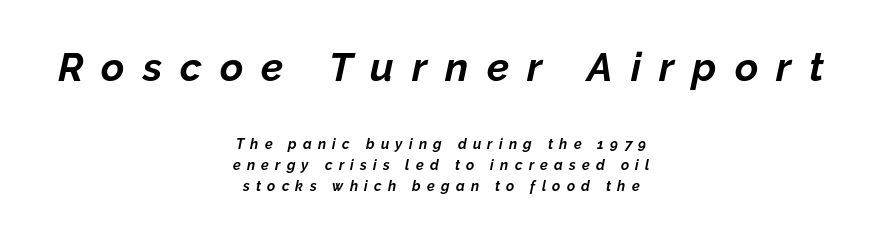
Q: Is the text bold? A: Yes.
Q: Is the text italic (slanted)? A: Yes, it leans right by about 12 degrees.
Q: Is the text underlined? A: No.
Q: How is the paragraph aligned? A: Centered.
Q: Is the spacing between letters normal or unusually wide? A: Unusually wide.
Q: Is the spacing between lines tight, normal or loose? A: Normal.
Q: Which block of text is set in a larger size, the first (top) or the second (bottom)? A: The first (top) one.
Q: Width (condensed, normal, or wide)? A: Normal.
Q: Stroke contrast? A: Low.
Q: x-height? A: Medium.
Q: Monospaced? A: No.
